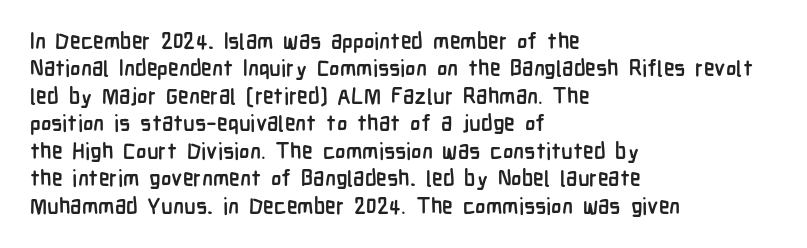
{"italic": "no", "bold": "yes", "underline": "no", "align": "left", "line_spacing": "normal", "line_spacing_ratio": 1.25, "letter_spacing": "normal", "letter_spacing_em": 0.0, "glyph_px": 22}
